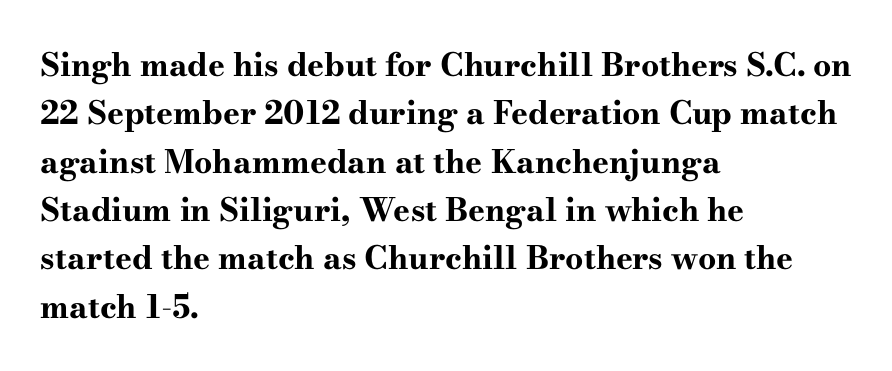
Between one letter and the next there's only the usual sliver of space. Posture: straight, roman, zero tilt. The compositor pushed each line to the left boundary. Its strokes are broad and dark, the hallmark of bold type. Each row of text sits above clean, open space.
